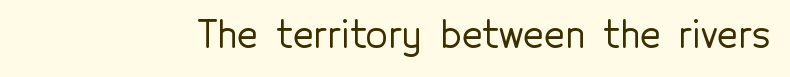
Characters follow at the spacing the type designer built in. Italic? Not at all — the glyphs are vertical. A sans-serif font was chosen for this passage. Clear beneath every line of the passage. You could not count columns in this text — the font is proportionally spaced.
